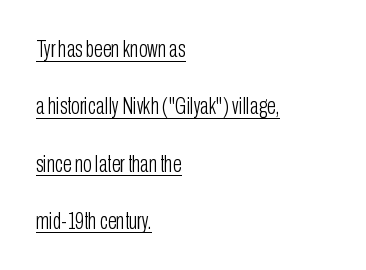
The image shows 23 px text type, upright; set left-aligned, loose line spacing (2.49x), normal letter spacing, underlined.
